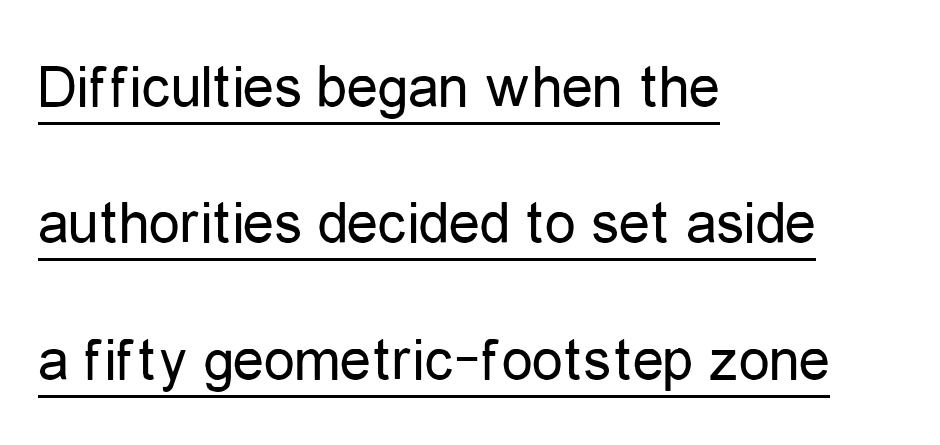
Q: Is the text bold? A: No.
Q: Is the text italic (slanted)? A: No, it is upright.
Q: Is the typeface a serif or a sans-serif typeface? A: Sans-serif.
Q: Is the text underlined? A: Yes.
Q: How is the paragraph aligned? A: Left-aligned.
Q: Is the spacing between letters normal or unusually wide? A: Normal.
Q: Is the spacing between lines tight, normal or loose? A: Loose.
Q: Width (condensed, normal, or wide)? A: Condensed.
Q: Stroke contrast? A: Low.
Q: x-height? A: Medium.
Q: Monospaced? A: No.
